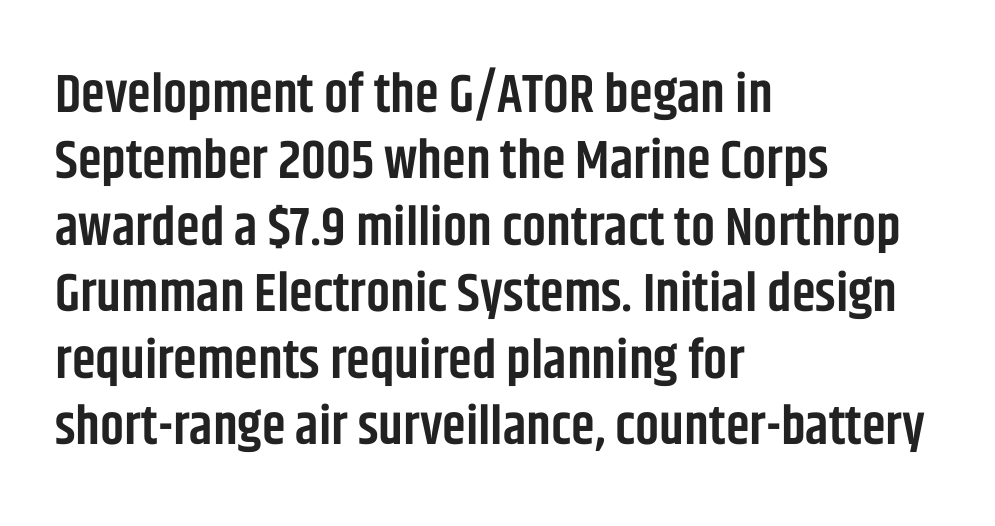
This sample has the flowing, uneven cadence of proportional lettering. The space beneath each line is pristine and unruled. A typesetter would call this zero additional tracking. Notice how the passage keeps a crisp vertical edge on the left only. A sans-serif font was chosen for this passage. This is the regular roman posture of the typeface.
